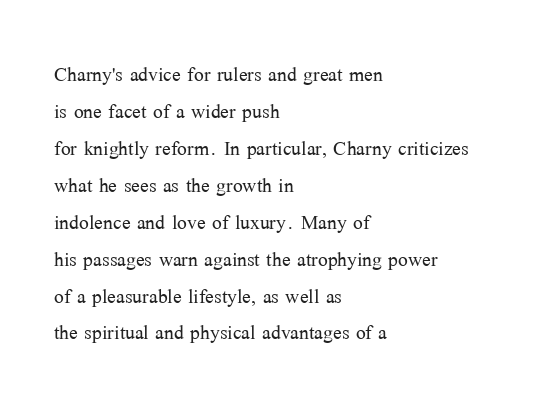
The image shows 26 px text type, upright; set left-aligned, normal line spacing (1.42x), normal letter spacing, not underlined.
